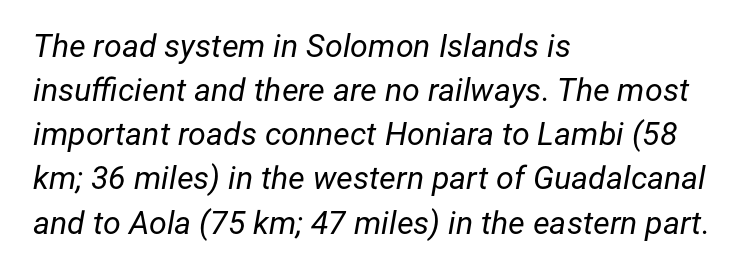
A typesetter would call this proportional, since set widths differ per character. Does extra space separate the letters? No, they use regular spacing. Notice how descenders clear the ascenders below comfortably — that's standard leading. Counters stay open thanks to moderate or lighter strokes. Nobody drew a line under any word here.
